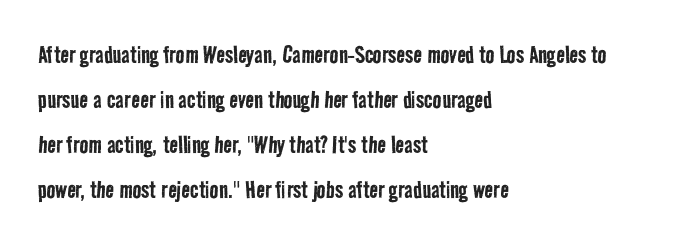
Q: Is the text bold? A: No.
Q: Is the typeface a serif or a sans-serif typeface? A: Sans-serif.
Q: Is the text underlined? A: No.
Q: How is the paragraph aligned? A: Left-aligned.
Q: Is the spacing between letters normal or unusually wide? A: Normal.
Q: Is the spacing between lines tight, normal or loose? A: Normal.
Q: Width (condensed, normal, or wide)? A: Condensed.
Q: Stroke contrast? A: Low.
Q: x-height? A: Medium.
Q: Monospaced? A: No.
